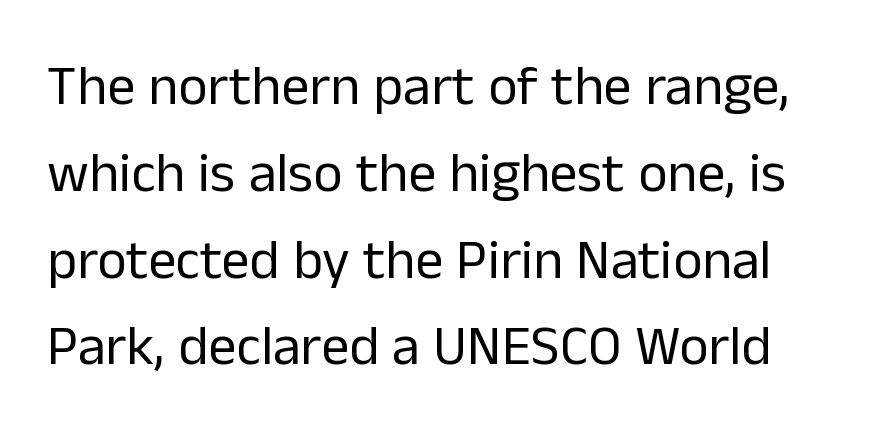
Short note: letters normally spaced. The characters are drawn with everyday or finer stroke widths. Style check: upright. Spacing verdict: proportional, widths tailored to each character.
